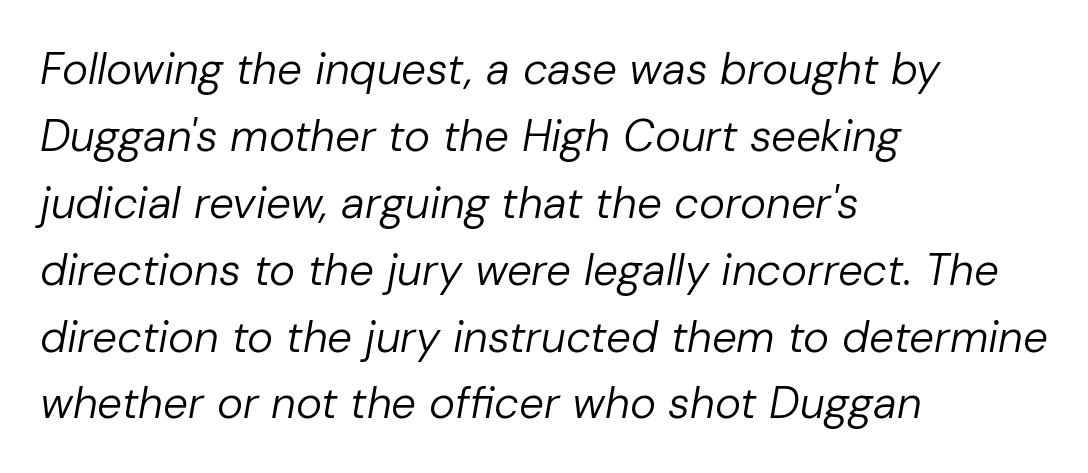
The image shows 44 px regular-weight type, italic (leaning right); set left-aligned, normal line spacing (1.52x), normal letter spacing, not underlined; low stroke contrast and a medium x-height.
